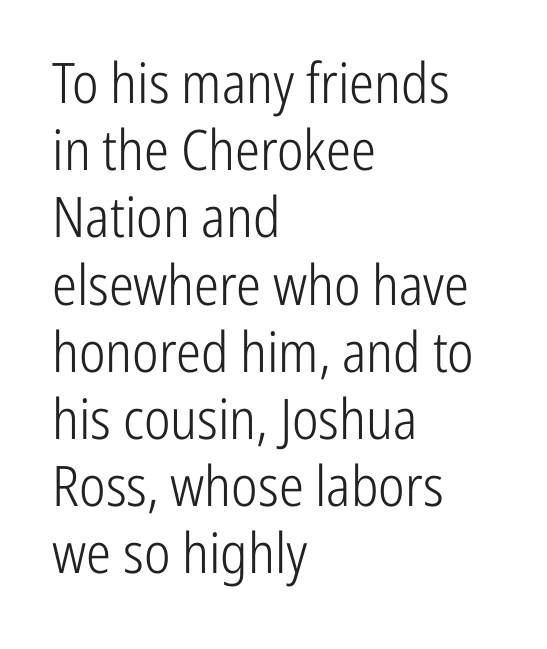
{"serif": "no", "italic": "no", "bold": "no", "weight": "light", "width": "condensed", "stroke_contrast": "low", "x_height": "medium", "monospaced": "no", "underline": "no", "align": "left", "line_spacing_ratio": 1.2, "letter_spacing": "normal", "letter_spacing_em": 0.0, "glyph_px": 56}
